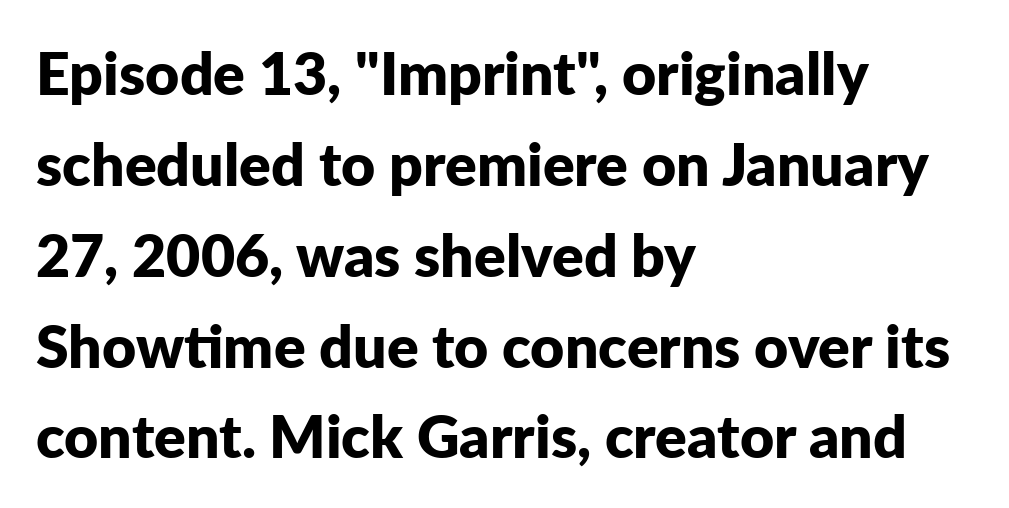
{"serif": "no", "italic": "no", "bold": "yes", "weight": "bold", "width": "normal", "stroke_contrast": "low", "x_height": "medium", "monospaced": "no", "underline": "no", "align": "left", "line_spacing": "normal", "line_spacing_ratio": 1.54, "letter_spacing": "normal", "letter_spacing_em": 0.0, "glyph_px": 59}
